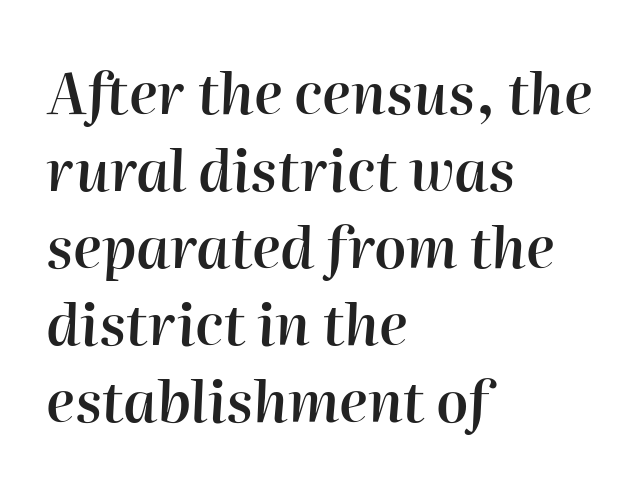
The image shows 57 px semibold type, italic (leaning right); set left-aligned, normal line spacing (1.35x), normal letter spacing, not underlined; high stroke contrast and a medium x-height.
